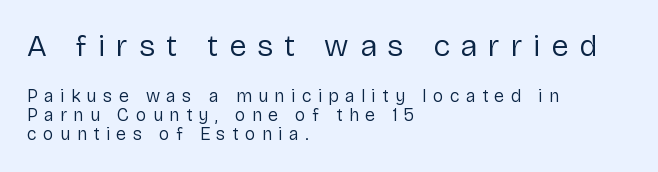
The image shows 31 px regular-weight sans-serif type, upright; set left-aligned, tight line spacing (1.06x), unusually wide letter spacing (+0.35 em), not underlined; the first (top) block is 1.72x larger; low stroke contrast and a medium x-height.
